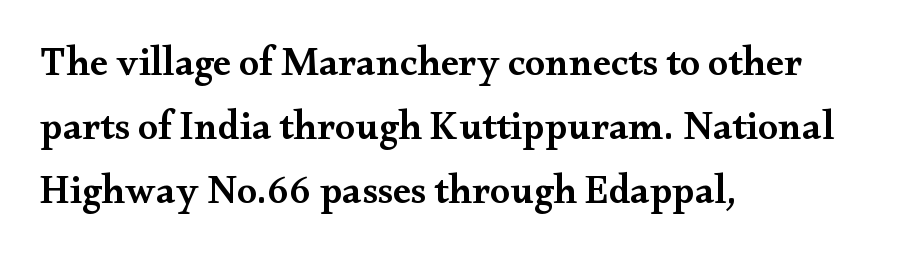
{"serif": "yes", "italic": "no", "bold": "semi", "weight": "semibold", "width": "wide", "stroke_contrast": "medium", "x_height": "small", "monospaced": "no", "underline": "no", "align": "left", "line_spacing": "normal", "line_spacing_ratio": 1.6, "letter_spacing": "normal", "letter_spacing_em": 0.0, "glyph_px": 40}
